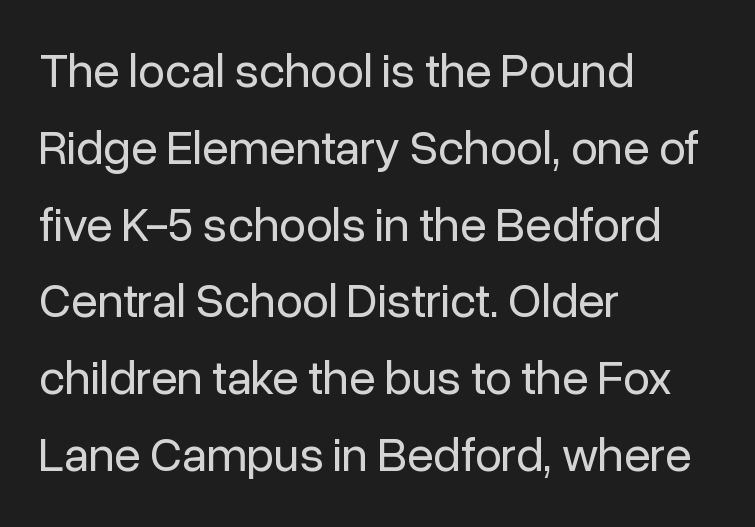
Q: Is the text bold? A: No.
Q: Is the text italic (slanted)? A: No, it is upright.
Q: Is the typeface a serif or a sans-serif typeface? A: Sans-serif.
Q: Is the text underlined? A: No.
Q: How is the paragraph aligned? A: Left-aligned.
Q: Is the spacing between letters normal or unusually wide? A: Normal.
Q: Is the spacing between lines tight, normal or loose? A: Normal.
Q: Width (condensed, normal, or wide)? A: Normal.
Q: Stroke contrast? A: Low.
Q: x-height? A: Medium.
Q: Monospaced? A: No.
